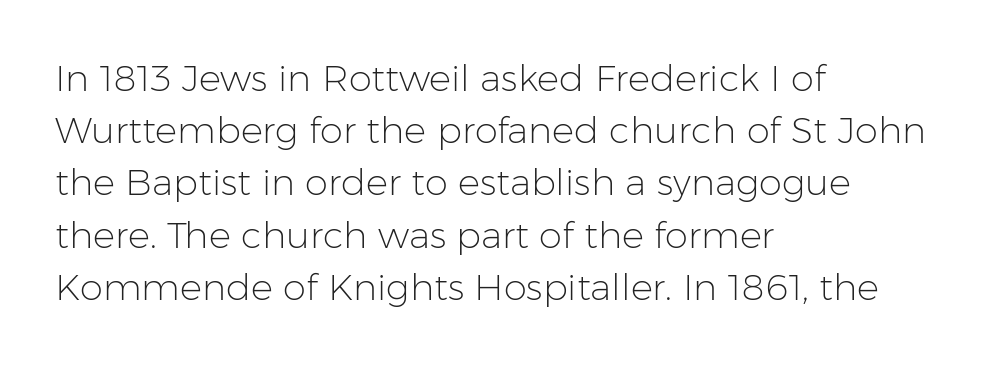
The image shows 37 px light sans-serif type, upright; set left-aligned, normal line spacing (1.41x), normal letter spacing, not underlined; low stroke contrast and a medium x-height.
